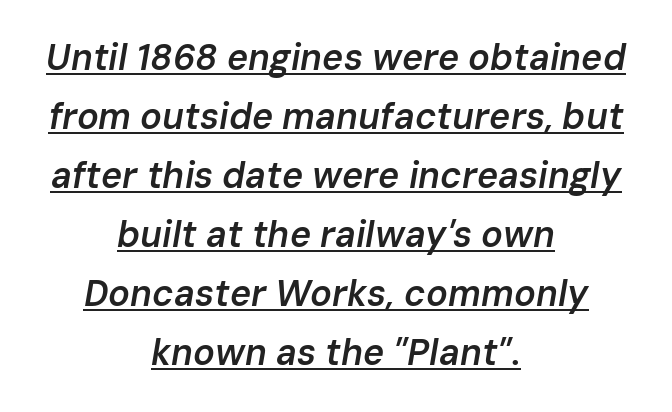
The image shows 36 px semibold type, italic (leaning right); set centered, normal line spacing (1.64x), normal letter spacing, underlined; low stroke contrast and a medium x-height.
